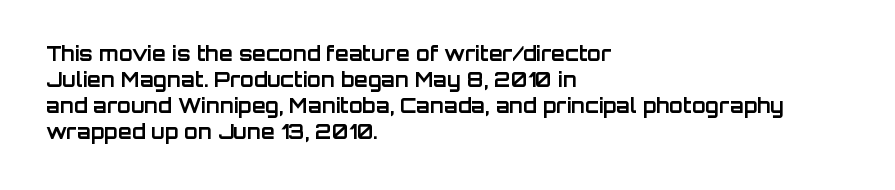
{"italic": "no", "bold": "yes", "underline": "no", "align": "left", "line_spacing": "normal", "line_spacing_ratio": 1.3, "letter_spacing": "normal", "letter_spacing_em": 0.0, "glyph_px": 20}
